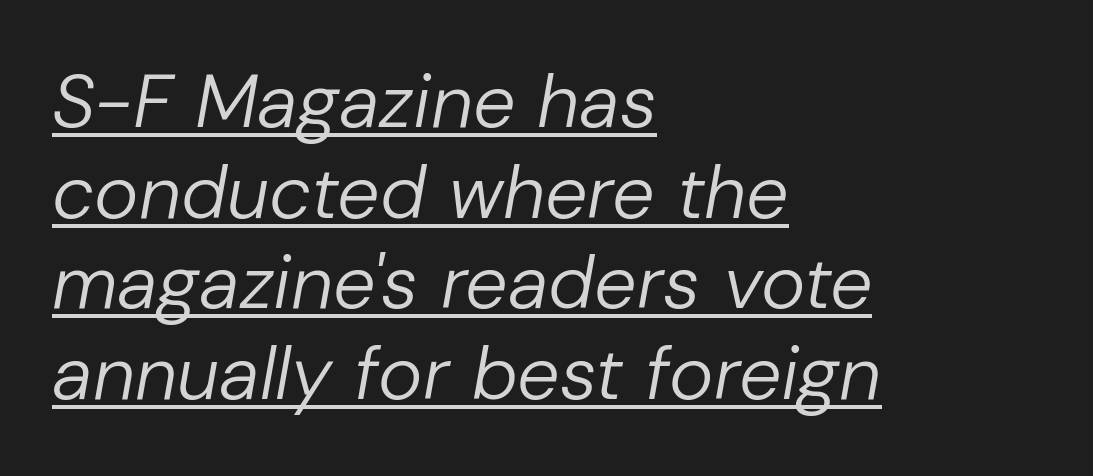
The image shows 75 px regular-weight type, italic (leaning right); set left-aligned, line spacing 1.21x, normal letter spacing, underlined; low stroke contrast and a medium x-height.
